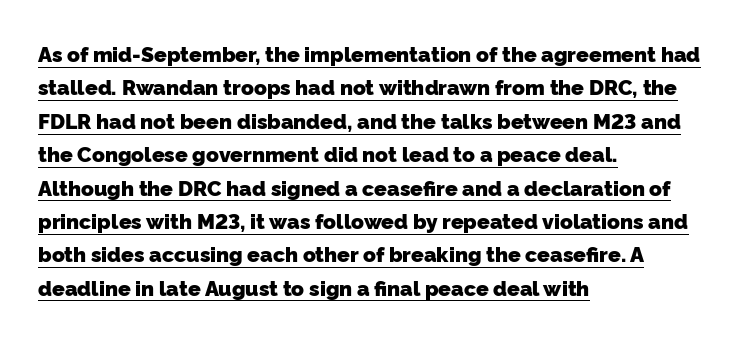
{"bold": "yes", "underline": "yes", "align": "left", "line_spacing": "normal", "line_spacing_ratio": 1.59, "letter_spacing": "normal", "letter_spacing_em": 0.0, "glyph_px": 21}
